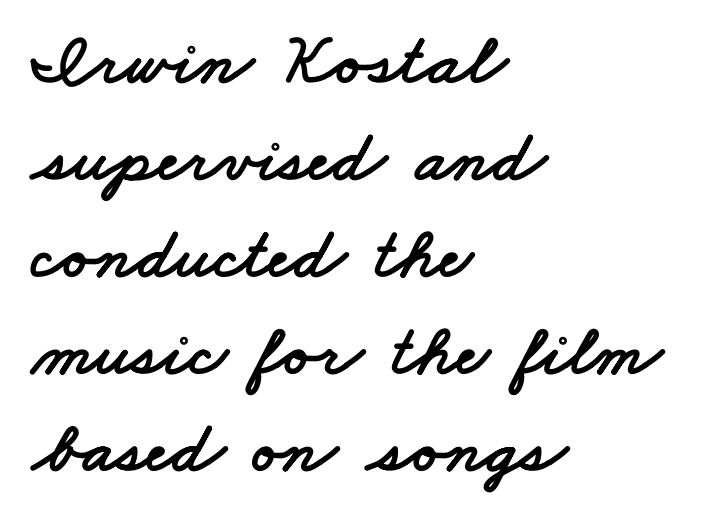
The image shows 73 px wide sans-serif type; set left-aligned, normal line spacing (1.33x), normal letter spacing, not underlined; low stroke contrast and a small x-height.
